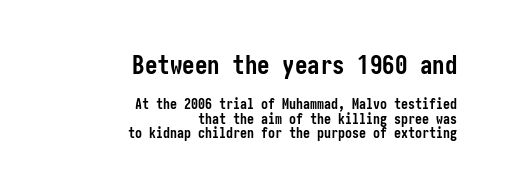
The image shows 25 px bold type, upright; set right-aligned, tight line spacing (1.04x), normal letter spacing, not underlined; the first (top) block is 1.79x larger.
